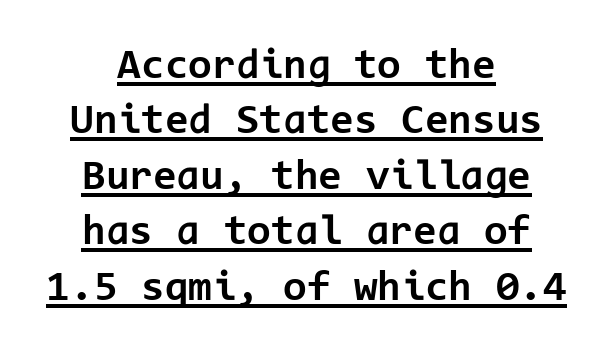
The specimen reads as upright at a glance. The typesetter has applied underlining to the passage shown. The sample has been set heavy, in full bold. Whoever set this chose a conventional vertical rhythm. This sample has the even, mechanical cadence of fixed-width lettering.
